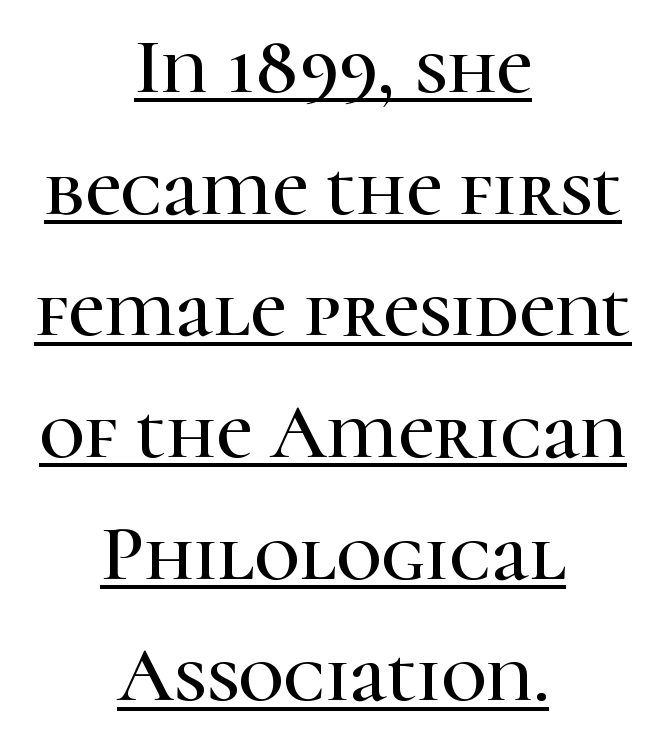
Q: Is the text italic (slanted)? A: No, it is upright.
Q: Is the typeface a serif or a sans-serif typeface? A: Serif.
Q: Is the text underlined? A: Yes.
Q: How is the paragraph aligned? A: Centered.
Q: Is the spacing between letters normal or unusually wide? A: Normal.
Q: Is the spacing between lines tight, normal or loose? A: Normal.
Q: Width (condensed, normal, or wide)? A: Normal.
Q: Stroke contrast? A: High.
Q: x-height? A: Medium.
Q: Monospaced? A: No.
